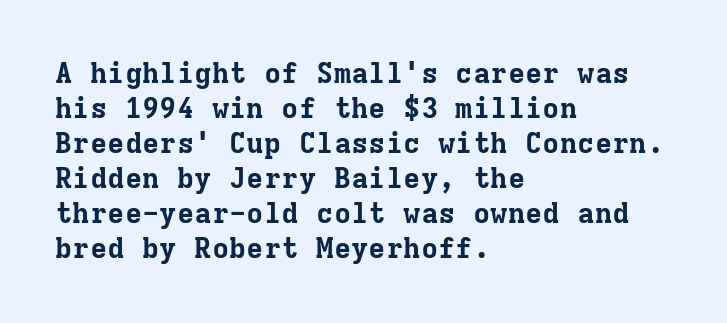
{"serif": "yes", "italic": "no", "bold": "yes", "weight": "bold", "width": "normal", "stroke_contrast": "low", "x_height": "medium", "monospaced": "yes", "underline": "no", "align": "left", "line_spacing_ratio": 1.21, "letter_spacing": "normal", "letter_spacing_em": 0.0, "glyph_px": 29}
